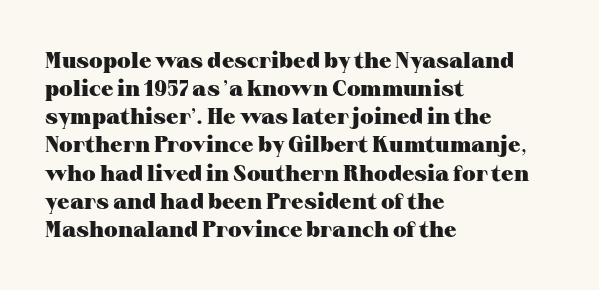
Q: Is the text bold? A: Yes.
Q: Is the text italic (slanted)? A: No, it is upright.
Q: Is the text underlined? A: No.
Q: How is the paragraph aligned? A: Left-aligned.
Q: Is the spacing between letters normal or unusually wide? A: Normal.
Q: Is the spacing between lines tight, normal or loose? A: Normal.
